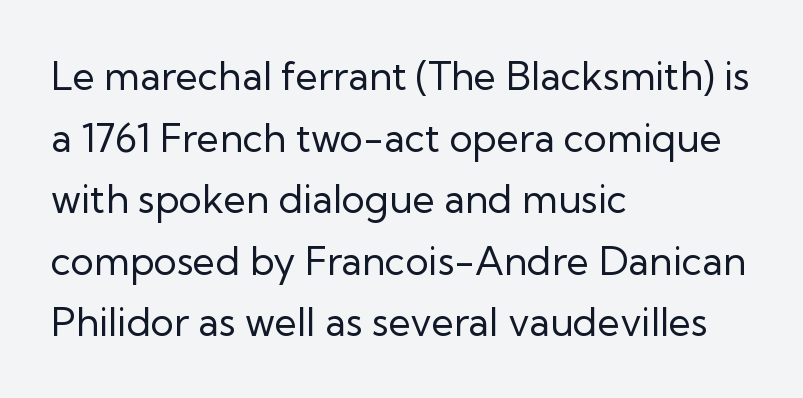
No letter is thick-stroked: the sample isn't bold. A bare baseline throughout the passage. Every stem runs plumb, perpendicular to the baseline. This is sans-serif lettering, the kind often seen on screens and signage. Evenly set lines give the paragraph a standard silhouette. Caption: standard tracking, unaltered.
